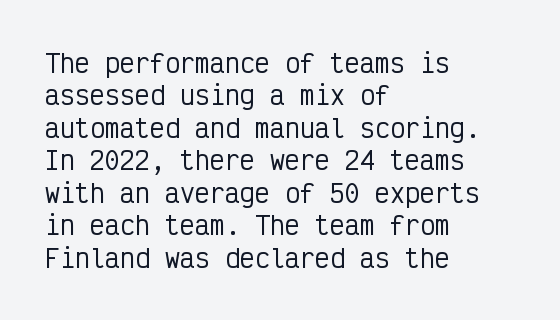
The image shows 25 px text type, upright; set left-aligned, normal line spacing (1.3x), normal letter spacing, not underlined.
